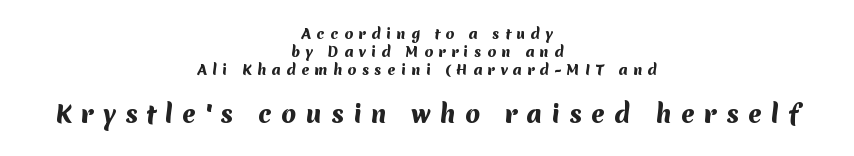
The image shows 24 px bold type; set centered, normal line spacing (1.29x), unusually wide letter spacing (+0.38 em), not underlined; the second (bottom) block is 1.71x larger.
